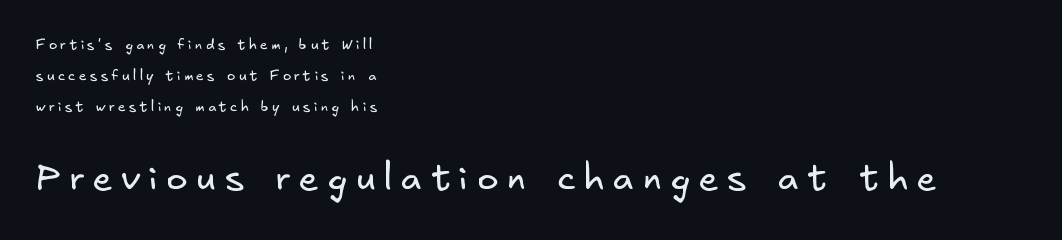
{"serif": "no", "bold": "no", "weight": "regular", "width": "normal", "stroke_contrast": "low", "x_height": "small", "underline": "no", "align": "left", "line_spacing": "loose", "line_spacing_ratio": 2.2, "letter_spacing": "wide", "letter_spacing_em": 0.24, "larger_block": "second", "size_ratio": 2.57, "glyph_px": 36}
